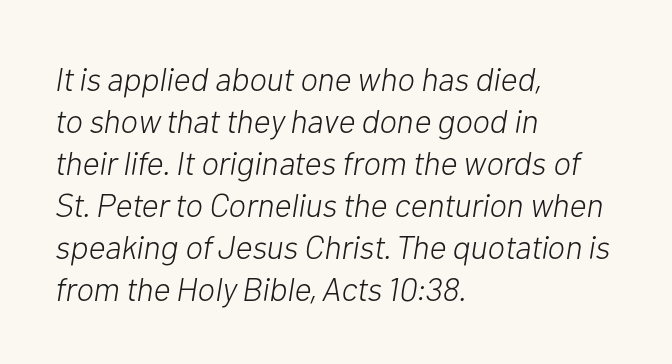
The image shows 33 px light type, italic (leaning right); set left-aligned, normal line spacing (1.27x), normal letter spacing, not underlined; low stroke contrast and a medium x-height.
